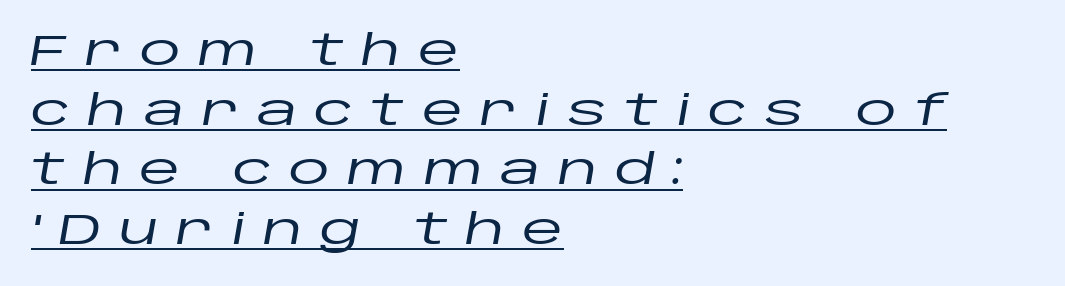
{"italic": "yes", "lean": "right", "slant_degrees": 10, "width": "wide", "stroke_contrast": "low", "x_height": "large", "monospaced": "no", "underline": "yes", "align": "left", "line_spacing": "normal", "line_spacing_ratio": 1.42, "letter_spacing": "wide", "letter_spacing_em": 0.41, "glyph_px": 42}
